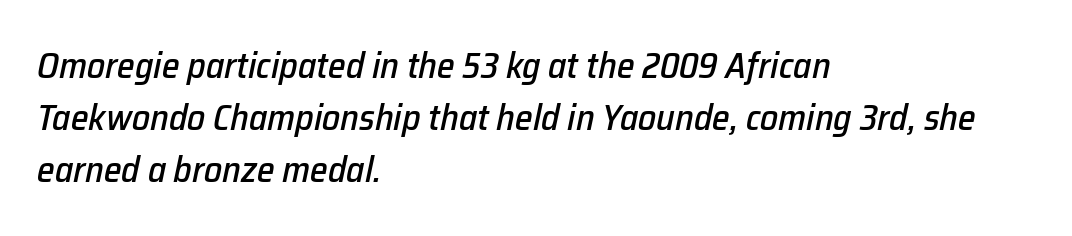
The image shows 36 px text type, italic (leaning right); set left-aligned, normal line spacing (1.45x), normal letter spacing, not underlined; low stroke contrast and a medium x-height.
